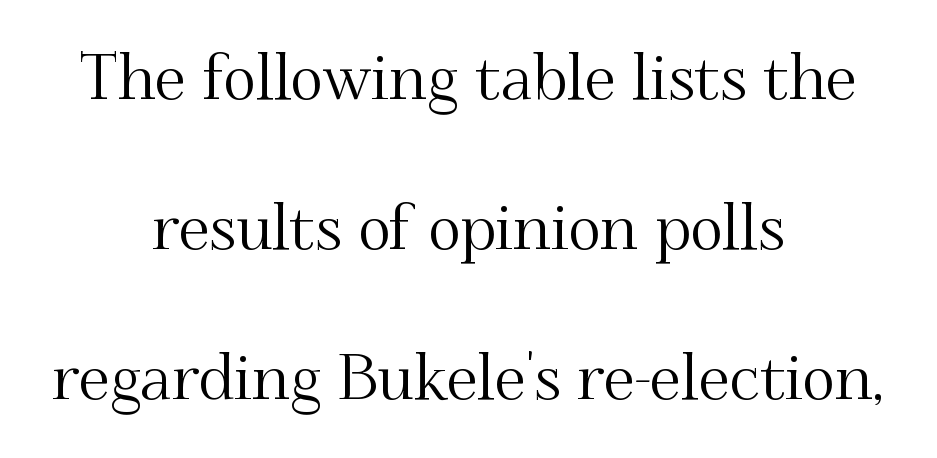
The letterforms sit shoulder to shoulder at normal distance. Typeset on center — no edge is straight. The face used here is proportionally spaced, like ordinary book or web type. Descenders hang freely into open space. This sample uses a serif face.
